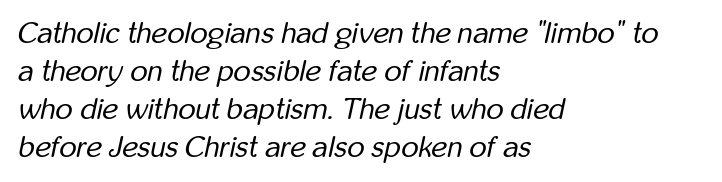
Q: Is the text bold? A: No.
Q: Is the text italic (slanted)? A: Yes, it leans right by about 12 degrees.
Q: Is the text underlined? A: No.
Q: How is the paragraph aligned? A: Left-aligned.
Q: Is the spacing between letters normal or unusually wide? A: Normal.
Q: Is the spacing between lines tight, normal or loose? A: Normal.
Q: Width (condensed, normal, or wide)? A: Condensed.
Q: Stroke contrast? A: Low.
Q: x-height? A: Medium.
Q: Monospaced? A: No.
